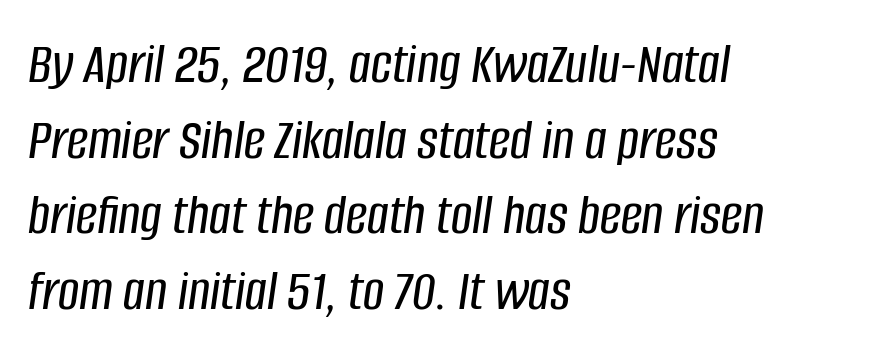
The image shows 59 px condensed type, italic (leaning right); set left-aligned, normal line spacing (1.28x), normal letter spacing, not underlined; low stroke contrast and a large x-height.
